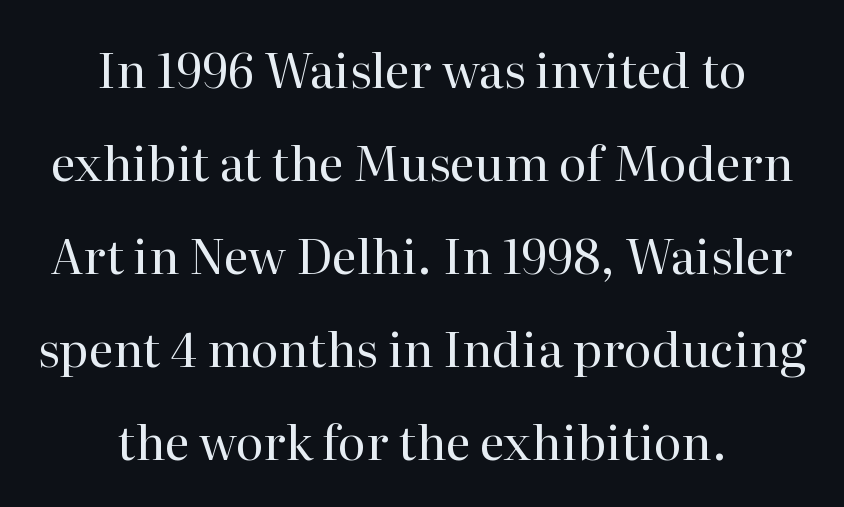
{"serif": "yes", "italic": "no", "bold": "no", "weight": "regular", "width": "normal", "stroke_contrast": "high", "x_height": "medium", "monospaced": "no", "underline": "no", "align": "center", "line_spacing": "loose", "line_spacing_ratio": 1.94, "letter_spacing": "normal", "letter_spacing_em": 0.0, "glyph_px": 48}
